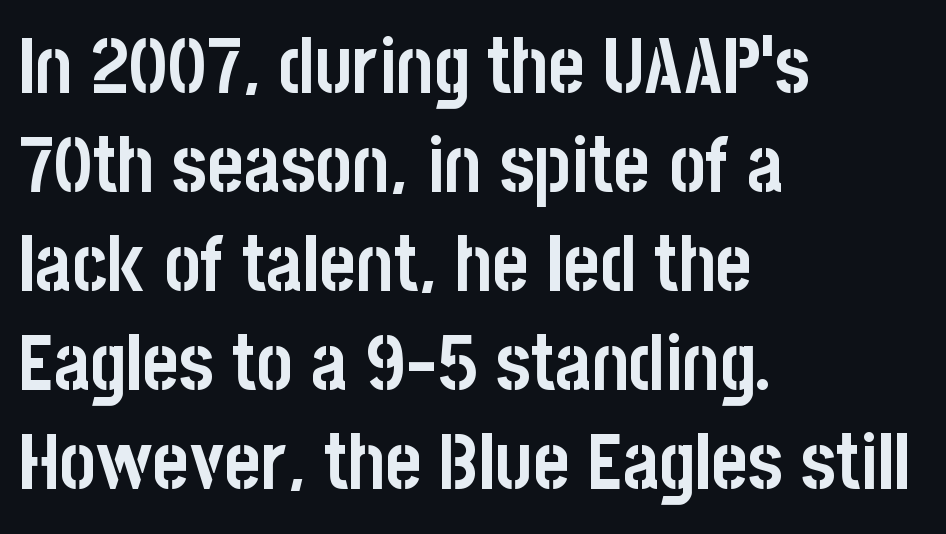
The image shows 78 px semibold, condensed sans-serif type, upright; set left-aligned, normal line spacing (1.27x), normal letter spacing, not underlined; low stroke contrast and a large x-height.
